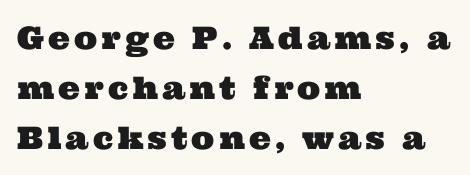
The image shows 31 px wide serif type; set left-aligned, normal line spacing (1.61x), not underlined; medium stroke contrast and a medium x-height.
